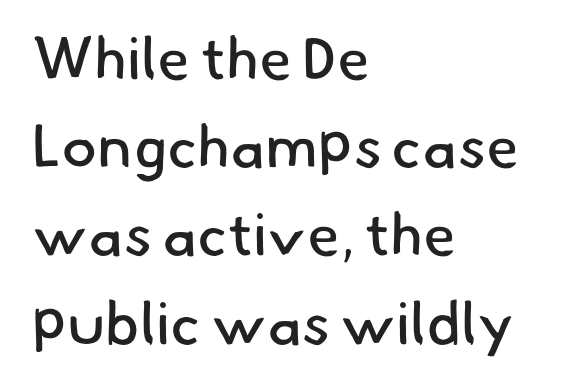
Q: Is the text bold? A: No.
Q: Is the typeface a serif or a sans-serif typeface? A: Sans-serif.
Q: Is the text underlined? A: No.
Q: How is the paragraph aligned? A: Left-aligned.
Q: Is the spacing between letters normal or unusually wide? A: Normal.
Q: Is the spacing between lines tight, normal or loose? A: Normal.
Q: Width (condensed, normal, or wide)? A: Normal.
Q: Stroke contrast? A: Low.
Q: x-height? A: Small.
Q: Monospaced? A: No.
